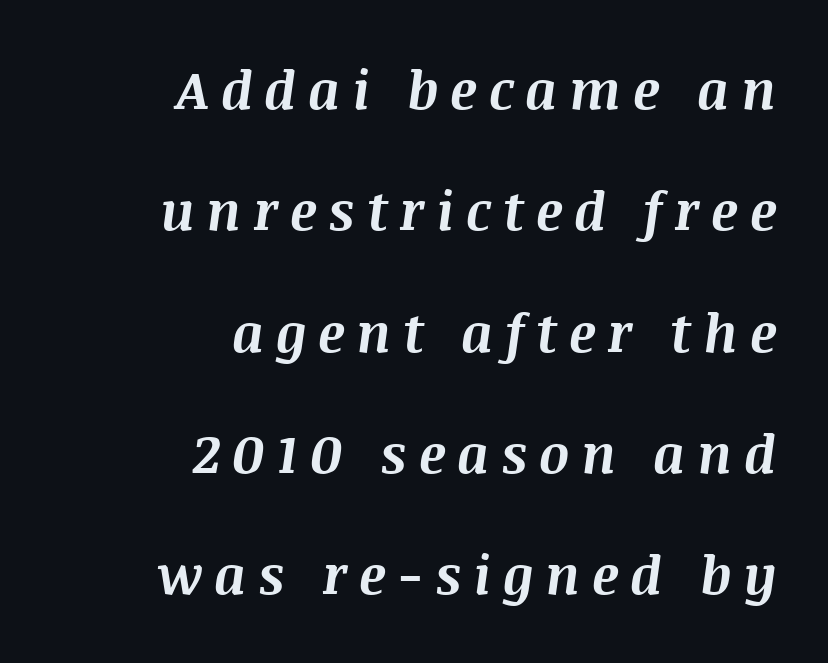
Characters follow at a spacing far wider than the type designer built in. The strokes are fattened all the way to bold. Right-aligned paragraph, ragged on the left. It's the slanting kind of type.
